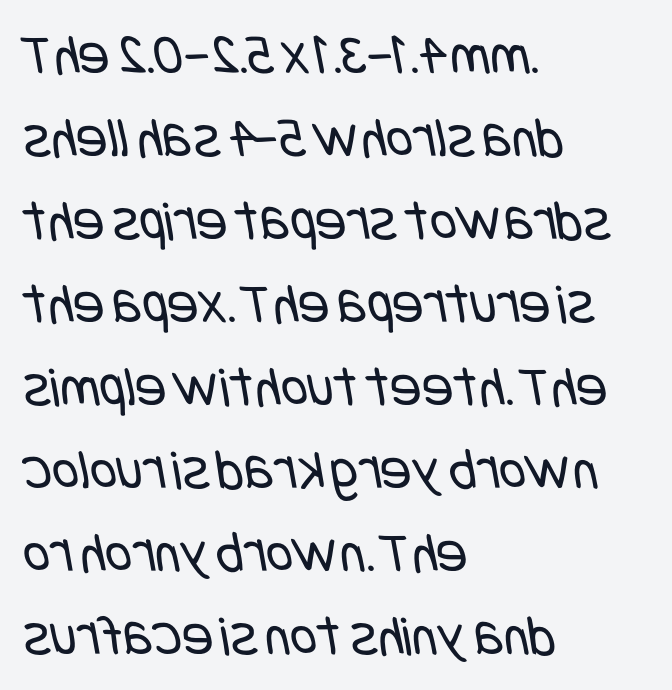
Q: Is the text bold? A: No.
Q: Is the typeface a serif or a sans-serif typeface? A: Sans-serif.
Q: Is the text underlined? A: No.
Q: How is the paragraph aligned? A: Left-aligned.
Q: Is the spacing between letters normal or unusually wide? A: Normal.
Q: Is the spacing between lines tight, normal or loose? A: Normal.
Q: Width (condensed, normal, or wide)? A: Condensed.
Q: Stroke contrast? A: Low.
Q: x-height? A: Large.
